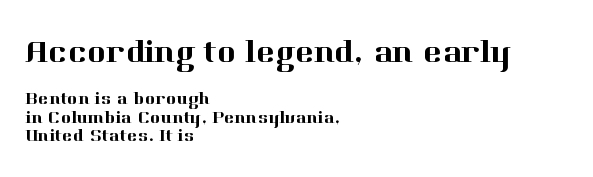
The image shows 32 px serif type, upright; set left-aligned, tight line spacing (1.02x), normal letter spacing, not underlined; the first (top) block is 1.78x larger; high stroke contrast and a medium x-height.
